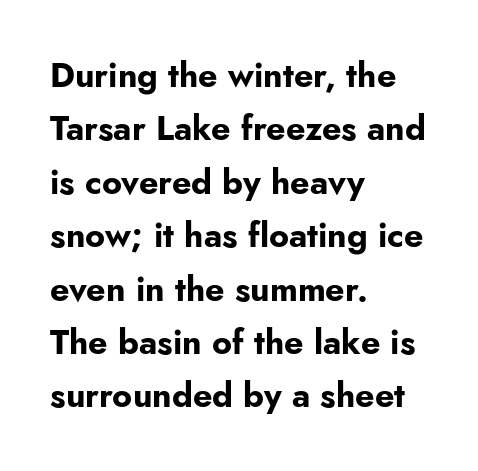
Spacing verdict: proportional, widths tailored to each character. Strong, thick strokes mark this as bold type. One-word summary of the alignment: left. The tracking reads as untouched default to a designer's eye. The face used here is a sans, in the tradition of grotesques and geometrics.
